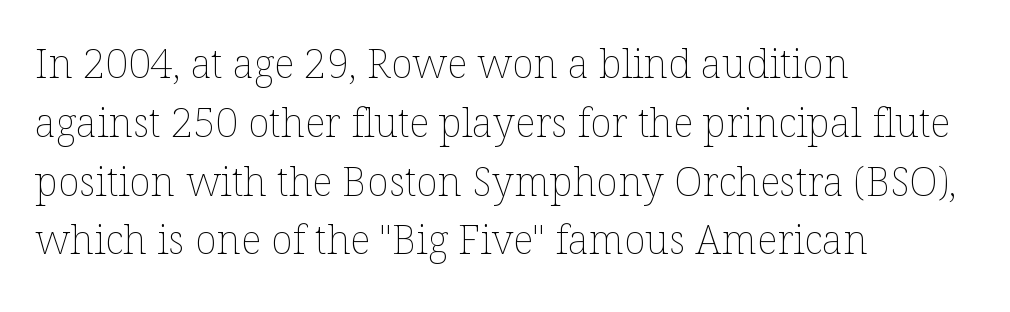
The tracking reads as untouched default to a designer's eye. Does the leading feel generous? No, just average. Spacing verdict: proportional, widths tailored to each character. Weight: not bold — regular or lighter. The compositor pushed each line to the left boundary.
